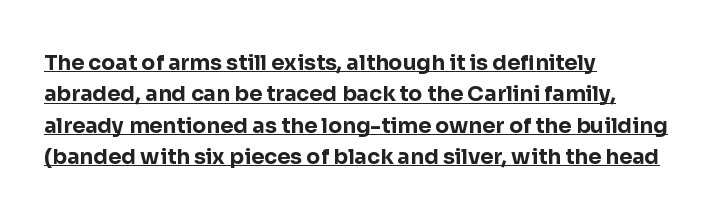
The image shows 21 px bold type, upright; set left-aligned, normal line spacing (1.49x), normal letter spacing, underlined.
